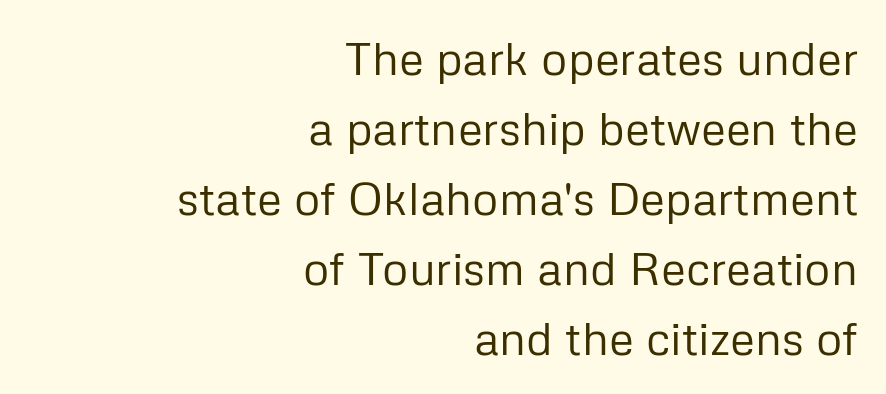
The horizontal fit of the characters is conventional and even. This rendering employs a face without finishing strokes, i.e., a sans-serif. The letters look calm and open, with moderate or lighter stems. The lines sit at an ordinary, default distance from one another.
